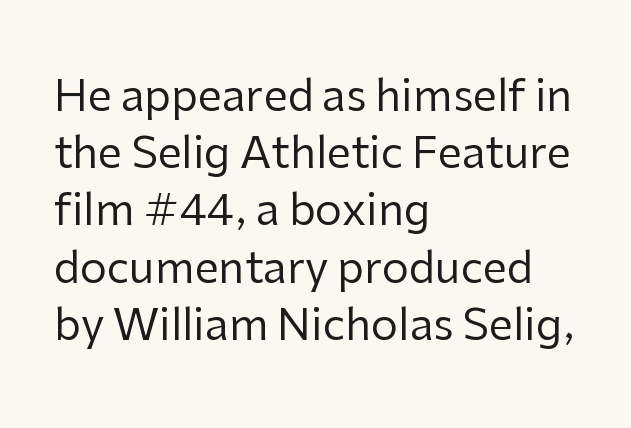
The image shows 43 px regular-weight sans-serif type, upright; set left-aligned, normal line spacing (1.33x), normal letter spacing, not underlined; low stroke contrast and a medium x-height.
